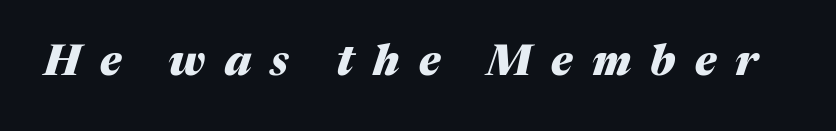
Q: Is the text bold? A: Yes.
Q: Is the text italic (slanted)? A: Yes, it leans right by about 17 degrees.
Q: Is the text underlined? A: No.
Q: Is the spacing between letters normal or unusually wide? A: Unusually wide.
Q: Width (condensed, normal, or wide)? A: Normal.
Q: Stroke contrast? A: Medium.
Q: x-height? A: Medium.
Q: Monospaced? A: No.
